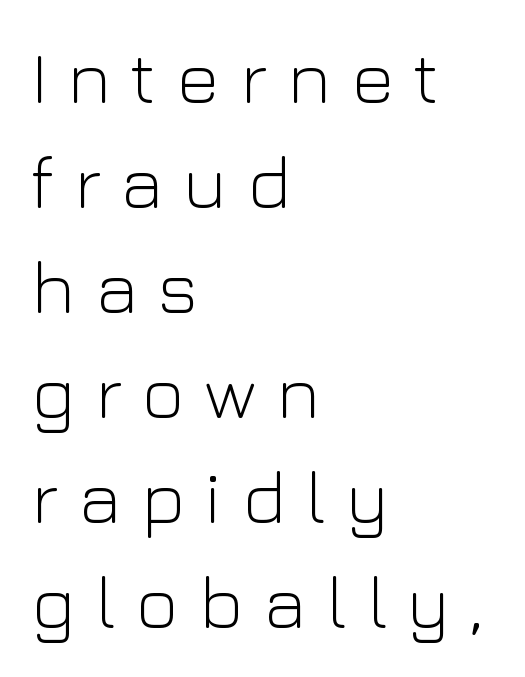
Underlining? Definitely not there. Whoever set this chose a conventional vertical rhythm. These lines are rendered in a variable-pitch font. Line starts are locked; line ends wander.
